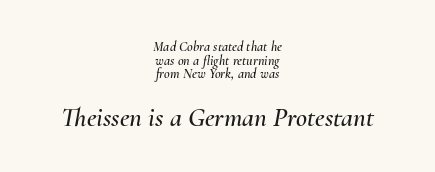
Q: Is the text italic (slanted)? A: Yes, it leans right by about 10 degrees.
Q: Is the text underlined? A: No.
Q: How is the paragraph aligned? A: Centered.
Q: Is the spacing between letters normal or unusually wide? A: Normal.
Q: Is the spacing between lines tight, normal or loose? A: Tight.
Q: Which block of text is set in a larger size, the first (top) or the second (bottom)? A: The second (bottom) one.
